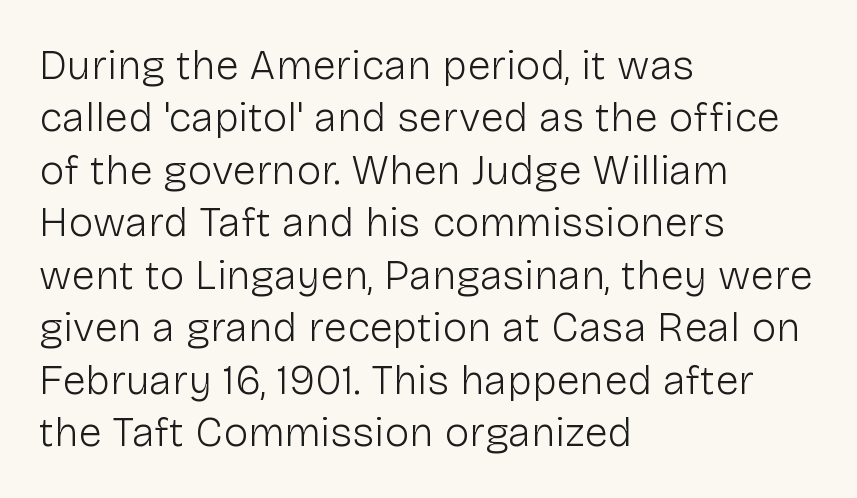
Look at the tracking — it's just the regular setting, nothing added. Each stroke keeps to a modest, everyday thickness or less. The baseline area is clear. A typesetter would call this proportional, since set widths differ per character. The vertical gap from one line to the next is medium. The rendering shows plain stroke endings on the letterforms — a sans-serif design.
